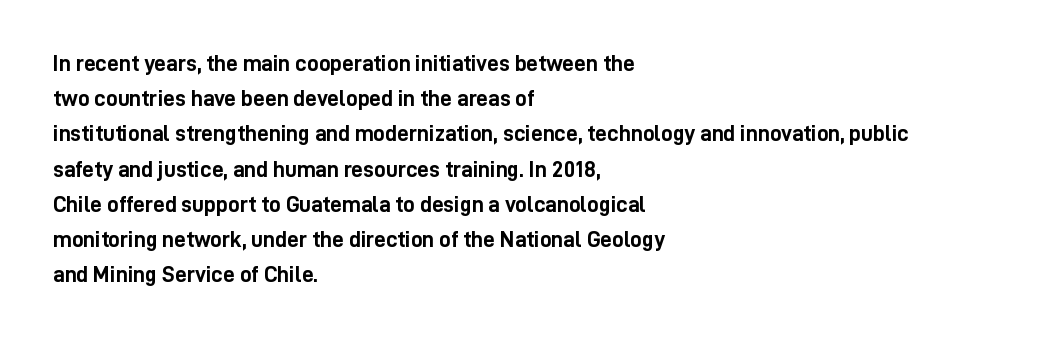
The image shows 23 px bold type, upright; set left-aligned, normal line spacing (1.53x), normal letter spacing, not underlined.
